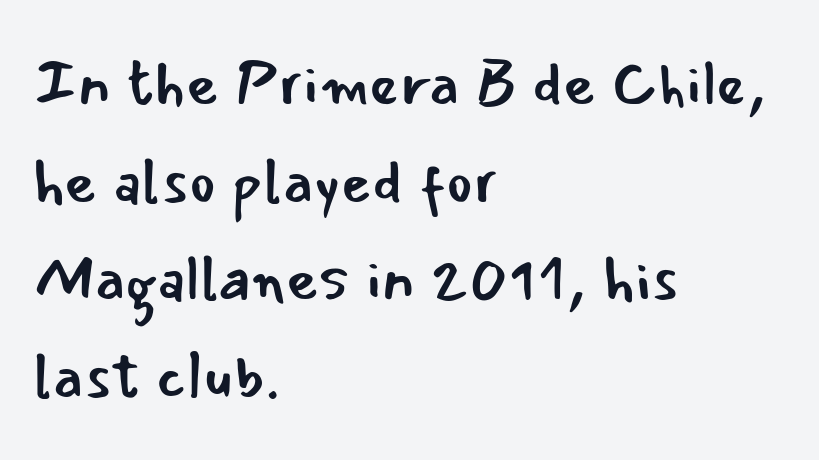
The image shows 63 px regular-weight sans-serif type, upright; set left-aligned, normal line spacing (1.55x), normal letter spacing, not underlined; low stroke contrast and a small x-height.
